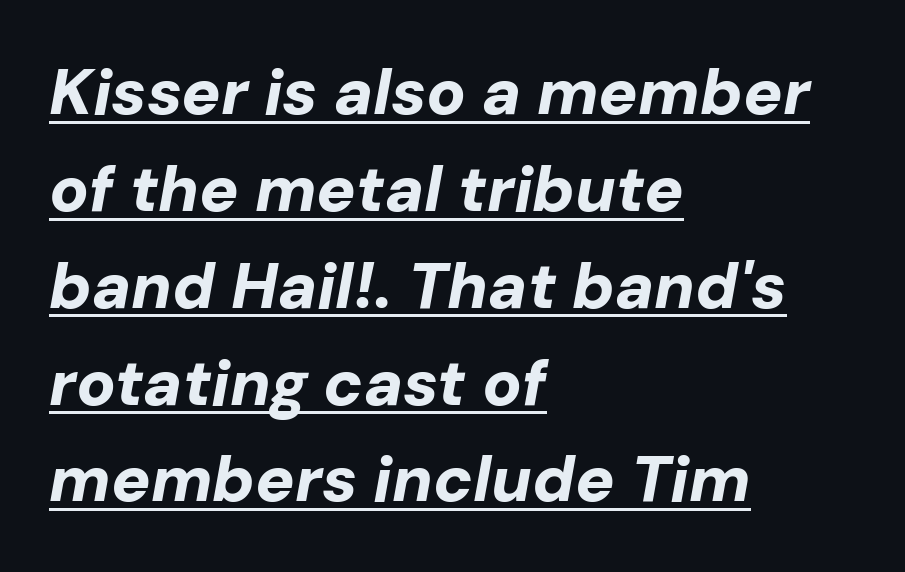
{"italic": "yes", "lean": "right", "slant_degrees": 10, "bold": "yes", "weight": "bold", "width": "normal", "stroke_contrast": "low", "x_height": "medium", "monospaced": "no", "underline": "yes", "align": "left", "line_spacing": "normal", "line_spacing_ratio": 1.49, "letter_spacing": "normal", "letter_spacing_em": 0.0, "glyph_px": 65}
